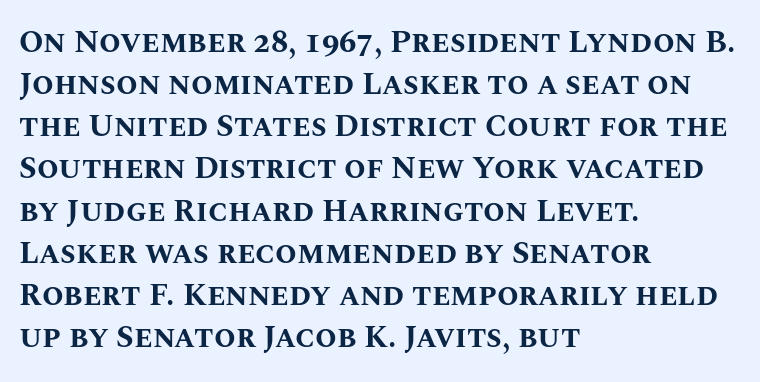
No italicization has been applied; the sample stays upright. Left-aligned paragraph, ragged on the right. Tracking here is standard; glyphs follow each other at the usual distance. The rendering uses a moderate line-height, typical for paragraphs. You could not count columns in this text — the font is proportionally spaced.
